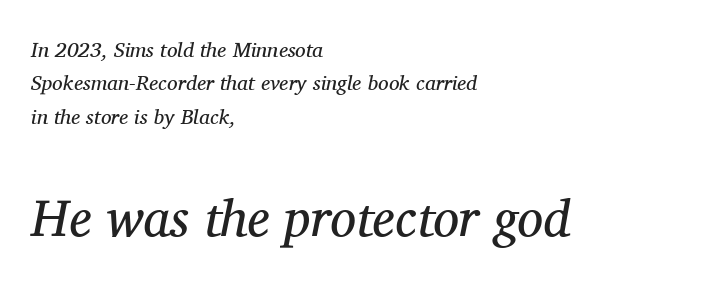
{"serif": "yes", "italic": "yes", "lean": "right", "slant_degrees": 11, "bold": "no", "weight": "regular", "width": "normal", "stroke_contrast": "medium", "x_height": "medium", "monospaced": "no", "underline": "no", "align": "left", "line_spacing": "normal", "line_spacing_ratio": 1.59, "letter_spacing": "normal", "letter_spacing_em": 0.0, "larger_block": "second", "size_ratio": 2.48, "glyph_px": 52}
